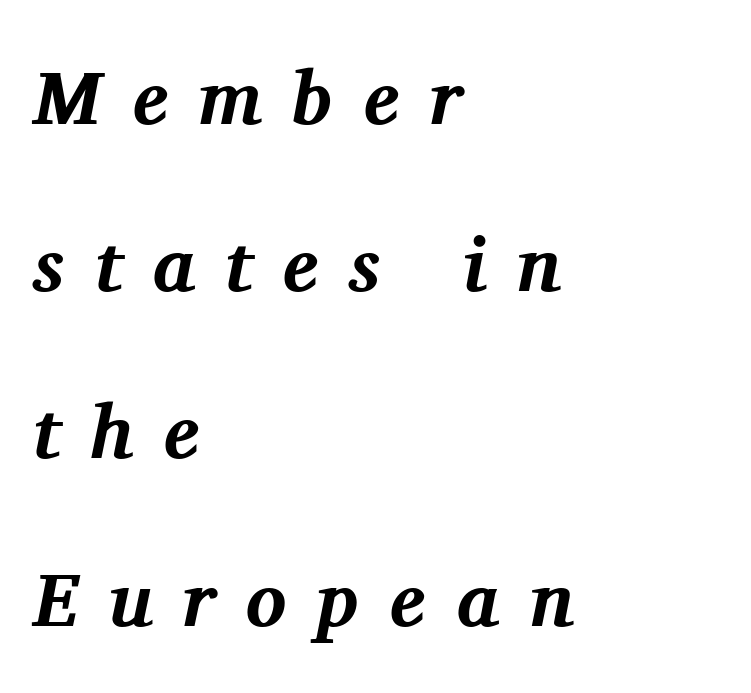
Q: Is the text bold? A: Yes.
Q: Is the text italic (slanted)? A: Yes, it leans right by about 11 degrees.
Q: Is the typeface a serif or a sans-serif typeface? A: Serif.
Q: Is the text underlined? A: No.
Q: How is the paragraph aligned? A: Left-aligned.
Q: Is the spacing between letters normal or unusually wide? A: Unusually wide.
Q: Is the spacing between lines tight, normal or loose? A: Loose.
Q: Width (condensed, normal, or wide)? A: Normal.
Q: Stroke contrast? A: Medium.
Q: x-height? A: Medium.
Q: Monospaced? A: No.
